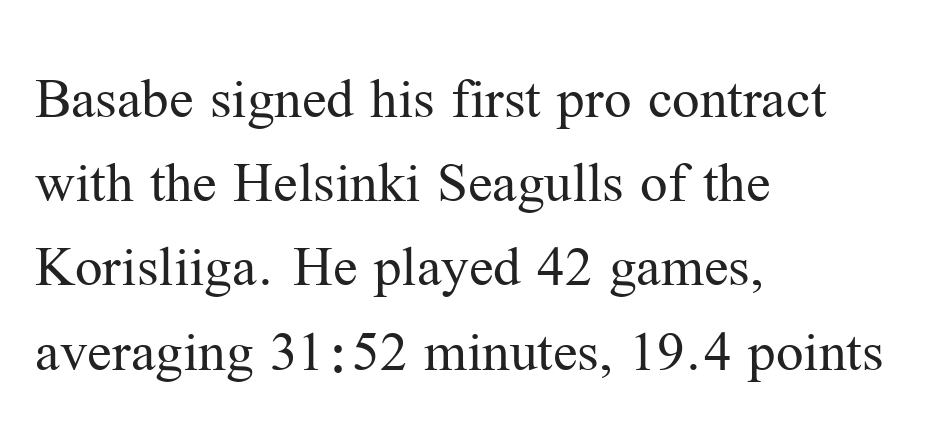
Q: Is the text bold? A: No.
Q: Is the text italic (slanted)? A: No, it is upright.
Q: Is the typeface a serif or a sans-serif typeface? A: Serif.
Q: Is the text underlined? A: No.
Q: How is the paragraph aligned? A: Left-aligned.
Q: Is the spacing between letters normal or unusually wide? A: Normal.
Q: Is the spacing between lines tight, normal or loose? A: Normal.
Q: Width (condensed, normal, or wide)? A: Normal.
Q: Stroke contrast? A: Medium.
Q: x-height? A: Medium.
Q: Monospaced? A: No.
